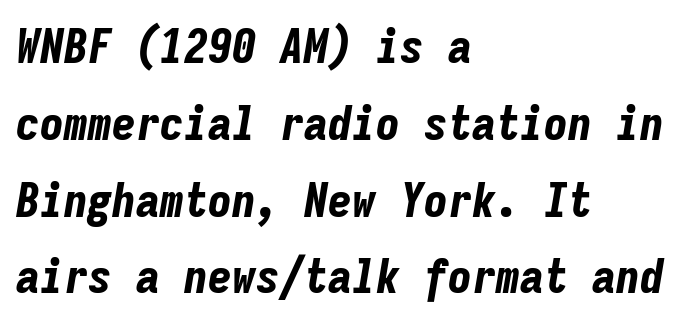
The paragraph has a hard left edge and a soft right edge. A typesetter would call this zero additional tracking. How would I describe the line gaps? Plain and ordinary. Bare-footed words on every line. Set as a true bold cut, around the 700 mark. These lines are rendered in a fixed-pitch font.
